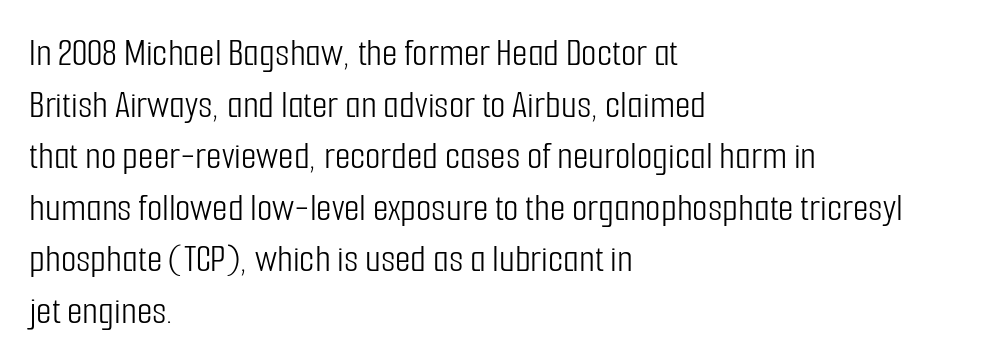
The image shows 40 px light, condensed sans-serif type, upright; set left-aligned, normal line spacing (1.29x), normal letter spacing, not underlined; low stroke contrast and a medium x-height.
